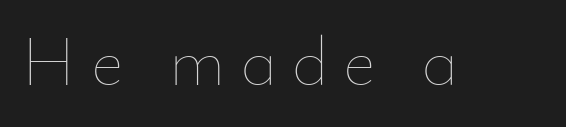
Q: Is the text bold? A: No.
Q: Is the text italic (slanted)? A: No, it is upright.
Q: Is the text underlined? A: No.
Q: Is the spacing between letters normal or unusually wide? A: Unusually wide.
Q: Width (condensed, normal, or wide)? A: Normal.
Q: Stroke contrast? A: Low.
Q: x-height? A: Small.
Q: Monospaced? A: No.
